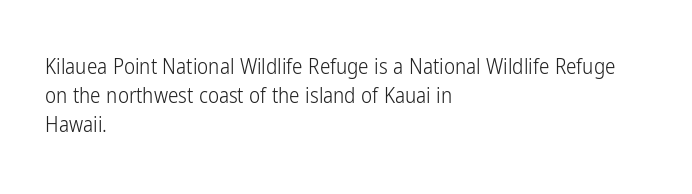
Tracking here is standard; glyphs follow each other at the usual distance. Heft: none added — not bold. These lines are set flush left with a ragged right edge. The letters stand straight up with perfectly vertical stems. Has an underline been added? It has not.
